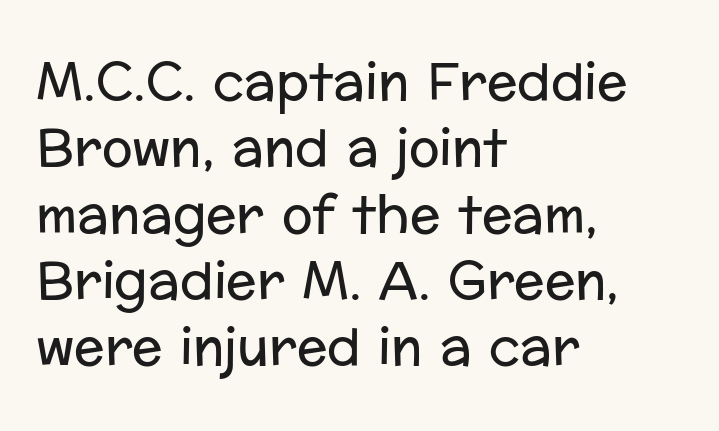
The image shows 51 px regular-weight sans-serif type, upright; set left-aligned, normal line spacing (1.3x), normal letter spacing, not underlined; low stroke contrast and a medium x-height.
